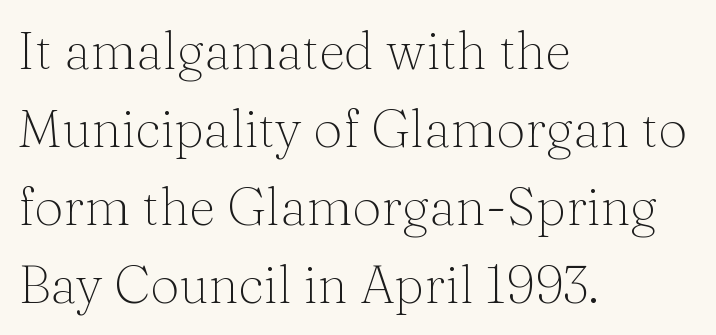
The strip under each line holds only bare page. Observe the serifs anchoring each vertical stroke in this sample. The face used here is proportionally spaced, like ordinary book or web type. The setting favours the left margin, as ordinary paragraphs usually do. Inter-character spacing is left at the font's built-in metrics.
